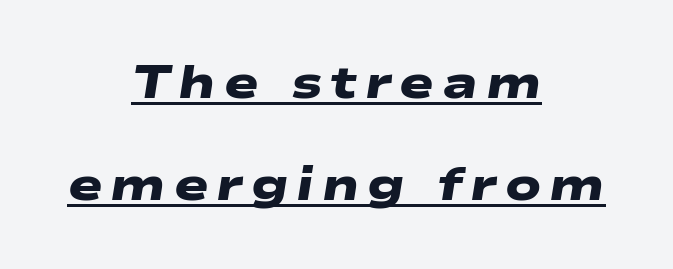
{"serif": "no", "bold": "yes", "weight": "heavy", "width": "wide", "stroke_contrast": "low", "x_height": "medium", "monospaced": "no", "underline": "yes", "align": "center", "line_spacing": "loose", "line_spacing_ratio": 2.22, "glyph_px": 46}
